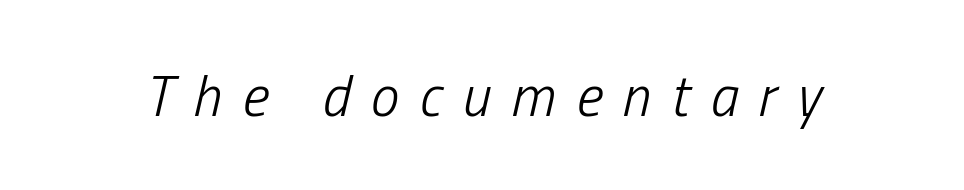
Q: Is the text bold? A: No.
Q: Is the text italic (slanted)? A: Yes, it leans right by about 13 degrees.
Q: Is the text underlined? A: No.
Q: Is the spacing between letters normal or unusually wide? A: Unusually wide.
Q: Width (condensed, normal, or wide)? A: Condensed.
Q: Stroke contrast? A: Low.
Q: x-height? A: Medium.
Q: Monospaced? A: No.
